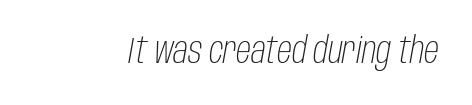
The image shows 37 px light, condensed type, italic (leaning right); set normal letter spacing, not underlined; low stroke contrast and a large x-height.
